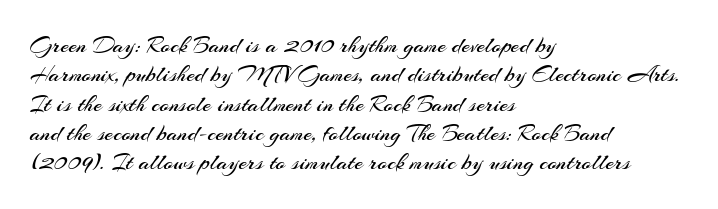
The image shows 24 px text type; set left-aligned, line spacing 1.22x, normal letter spacing, not underlined.
